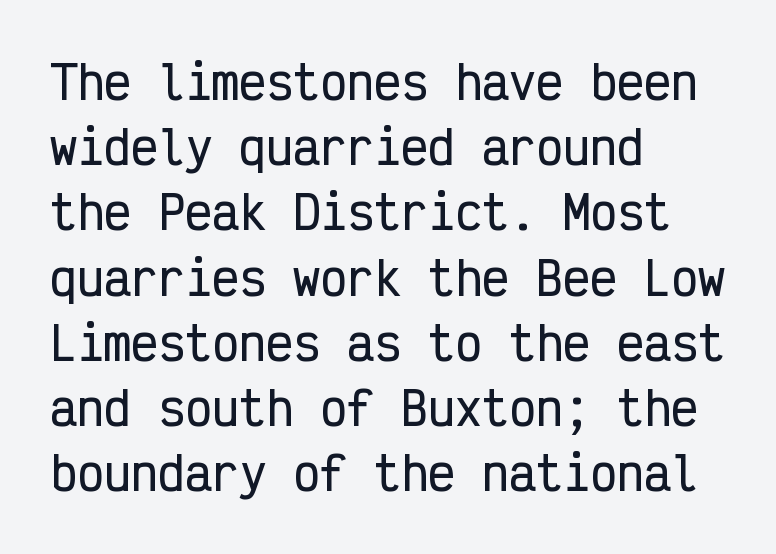
Q: Is the text italic (slanted)? A: No, it is upright.
Q: Is the typeface a serif or a sans-serif typeface? A: Sans-serif.
Q: Is the text underlined? A: No.
Q: How is the paragraph aligned? A: Left-aligned.
Q: Is the spacing between letters normal or unusually wide? A: Normal.
Q: Is the spacing between lines tight, normal or loose? A: Normal.
Q: Width (condensed, normal, or wide)? A: Condensed.
Q: Stroke contrast? A: Low.
Q: x-height? A: Medium.
Q: Monospaced? A: Yes.
